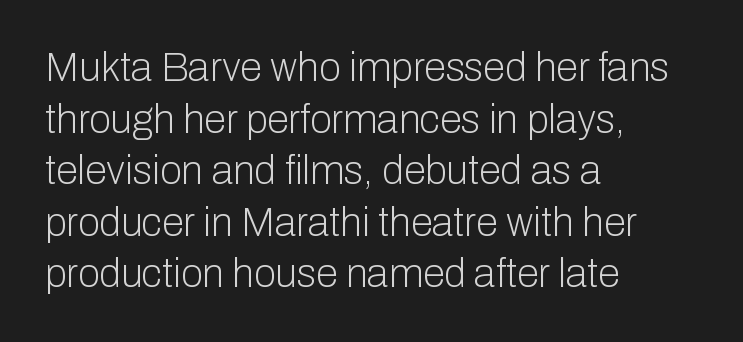
{"serif": "no", "italic": "no", "bold": "no", "weight": "light", "width": "normal", "stroke_contrast": "low", "x_height": "medium", "monospaced": "no", "underline": "no", "align": "left", "line_spacing": "normal", "line_spacing_ratio": 1.29, "letter_spacing": "normal", "letter_spacing_em": 0.0, "glyph_px": 40}
